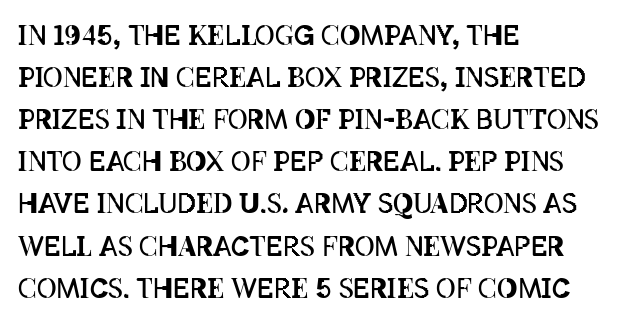
Each new line begins a customary step beneath the previous one. The passage shown is not underscored anywhere. Weight: not bold — regular or lighter. Nope, not italic — everything's standing straight. A classic flush-left, rag-right setting is used for this passage.
